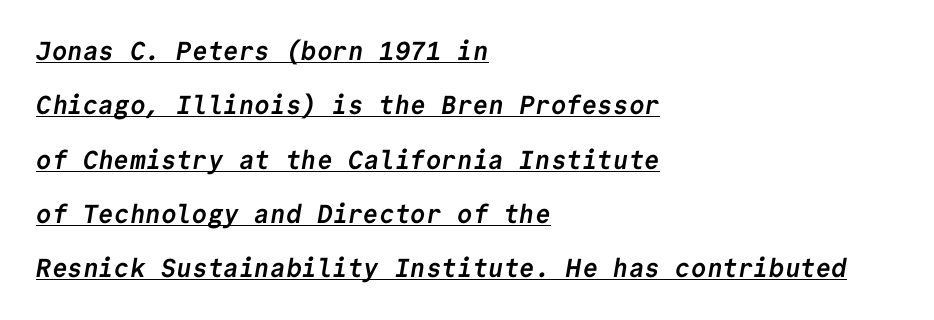
The image shows 26 px bold type; set left-aligned, loose line spacing (2.09x), normal letter spacing, underlined.
